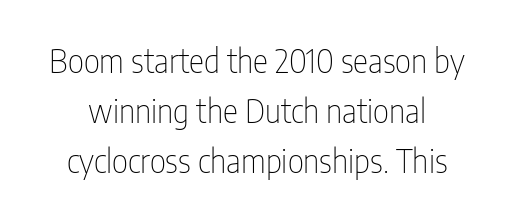
{"serif": "no", "italic": "no", "bold": "no", "weight": "thin", "width": "condensed", "stroke_contrast": "low", "x_height": "medium", "monospaced": "no", "underline": "no", "line_spacing": "normal", "line_spacing_ratio": 1.57, "letter_spacing": "normal", "letter_spacing_em": 0.0, "glyph_px": 32}
